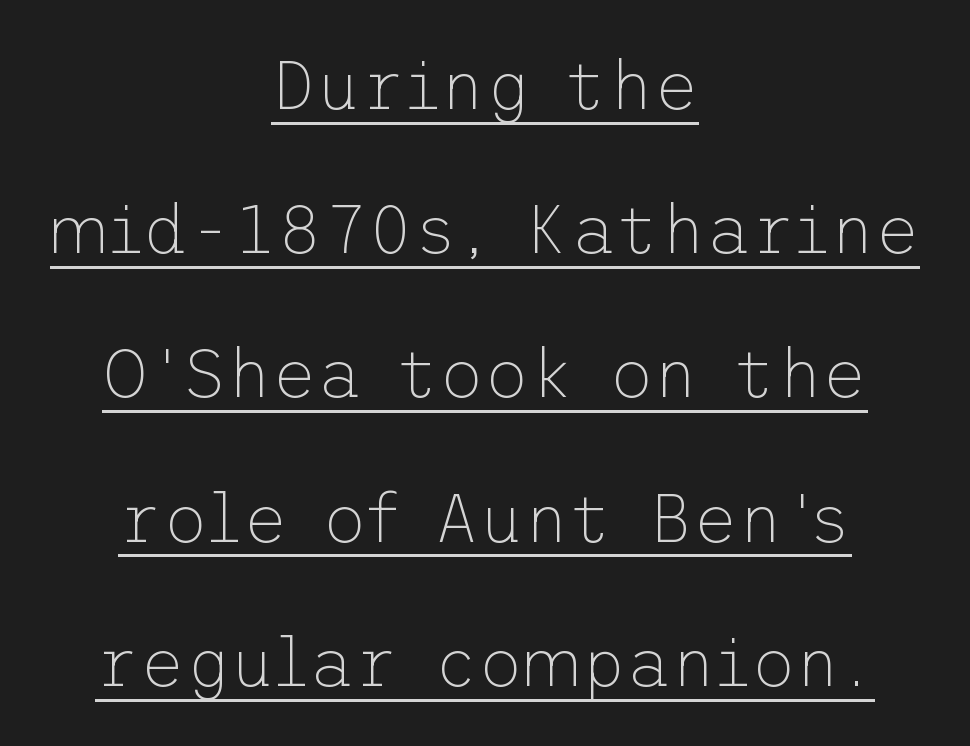
The compositor balanced each line on the midline. I'd call this a sans setting — the letters go barefoot. Honestly, the underline is the first thing you notice here. This is roman type, the default non-slanted kind. Short note: letters normally spaced.
